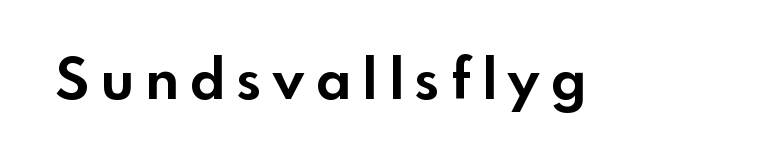
Q: Is the text bold? A: Yes.
Q: Is the text italic (slanted)? A: No, it is upright.
Q: Is the typeface a serif or a sans-serif typeface? A: Sans-serif.
Q: Is the text underlined? A: No.
Q: Is the spacing between letters normal or unusually wide? A: Unusually wide.
Q: Width (condensed, normal, or wide)? A: Normal.
Q: x-height? A: Small.
Q: Monospaced? A: No.
